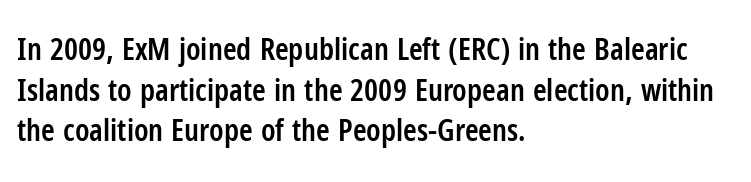
Q: Is the text bold? A: Semi-bold.
Q: Is the text italic (slanted)? A: No, it is upright.
Q: Is the typeface a serif or a sans-serif typeface? A: Sans-serif.
Q: Is the text underlined? A: No.
Q: How is the paragraph aligned? A: Left-aligned.
Q: Is the spacing between letters normal or unusually wide? A: Normal.
Q: Is the spacing between lines tight, normal or loose? A: Normal.
Q: Width (condensed, normal, or wide)? A: Condensed.
Q: Stroke contrast? A: Low.
Q: x-height? A: Medium.
Q: Monospaced? A: No.
